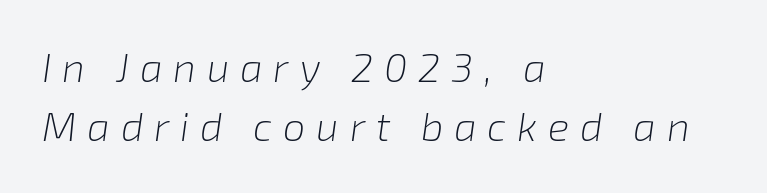
Q: Is the text bold? A: No.
Q: Is the text italic (slanted)? A: Yes, it leans right by about 8 degrees.
Q: Is the text underlined? A: No.
Q: How is the paragraph aligned? A: Left-aligned.
Q: Is the spacing between letters normal or unusually wide? A: Unusually wide.
Q: Is the spacing between lines tight, normal or loose? A: Normal.
Q: Width (condensed, normal, or wide)? A: Normal.
Q: Stroke contrast? A: Low.
Q: x-height? A: Medium.
Q: Monospaced? A: No.
